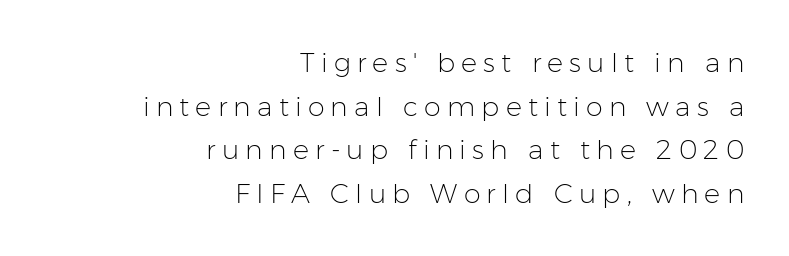
{"italic": "no", "bold": "no", "underline": "no", "align": "right", "line_spacing": "normal", "line_spacing_ratio": 1.62, "letter_spacing": "wide", "letter_spacing_em": 0.23, "glyph_px": 27}
